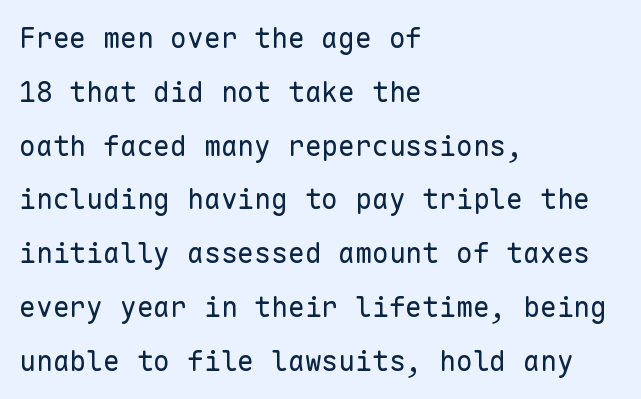
{"serif": "no", "italic": "no", "bold": "no", "weight": "regular", "width": "normal", "stroke_contrast": "low", "x_height": "medium", "monospaced": "yes", "underline": "no", "align": "left", "line_spacing": "loose", "line_spacing_ratio": 1.92, "letter_spacing": "normal", "letter_spacing_em": 0.0, "glyph_px": 28}
